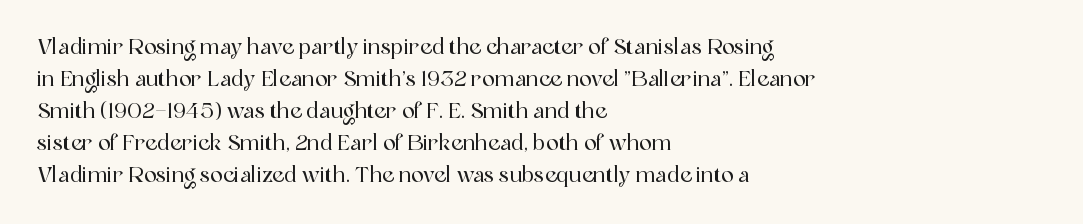
Spacing between characters is what you'd get straight out of the box. This sample is left-justified, so line endings fall wherever the words run out. Has an underline been added? It has not. Evenly set lines give the paragraph a standard silhouette. You can tell it's not italic because the verticals are truly vertical.
